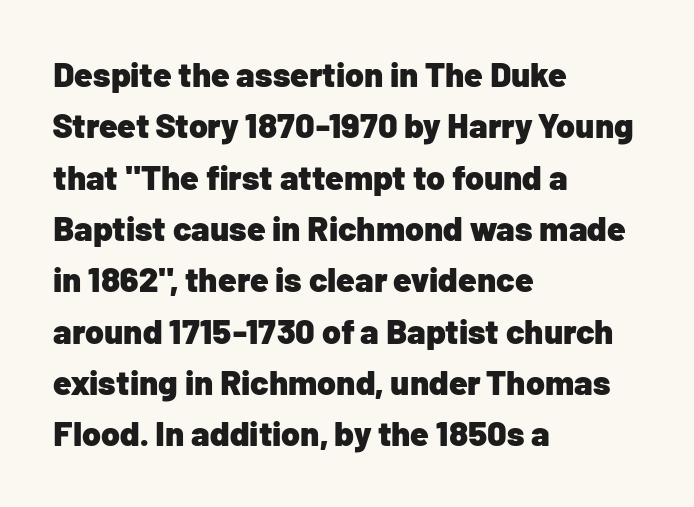
{"serif": "no", "italic": "no", "bold": "yes", "weight": "heavy", "width": "normal", "stroke_contrast": "low", "x_height": "medium", "monospaced": "no", "underline": "no", "align": "left", "line_spacing": "normal", "line_spacing_ratio": 1.51, "letter_spacing": "normal", "letter_spacing_em": 0.0, "glyph_px": 34}
